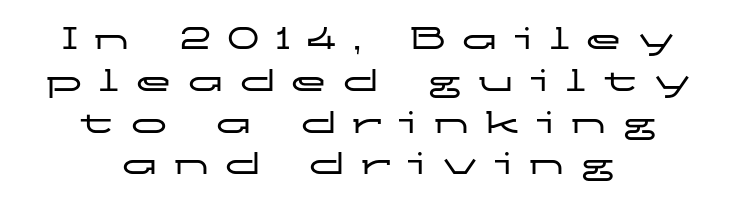
The face used here is a sans, in the tradition of grotesques and geometrics. Notice how the passage keeps no hard edge, just a central spine. These lines have a slow, spaced-out rhythm from letter to letter. The string is rendered with underlining switched off.
